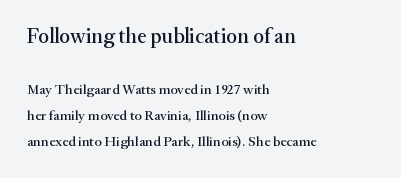
Q: Is the text italic (slanted)? A: No, it is upright.
Q: Is the text underlined? A: No.
Q: How is the paragraph aligned? A: Left-aligned.
Q: Is the spacing between letters normal or unusually wide? A: Normal.
Q: Which block of text is set in a larger size, the first (top) or the second (bottom)? A: The first (top) one.
